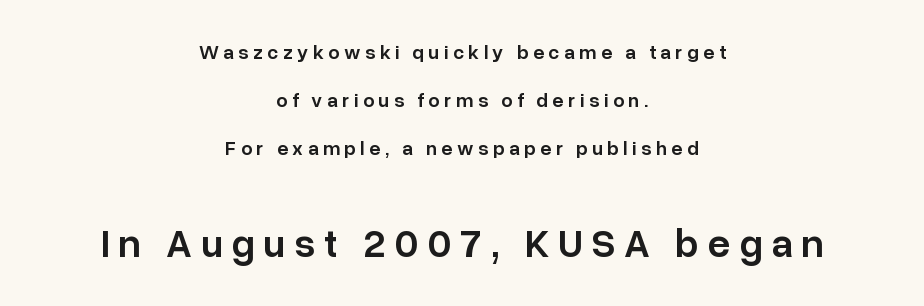
This rendering uses center alignment, leaving both contours irregular but symmetric. Letter spacing: wide. You can tell from the bare stems that sans-serif type was used. No word sits above an underline.
